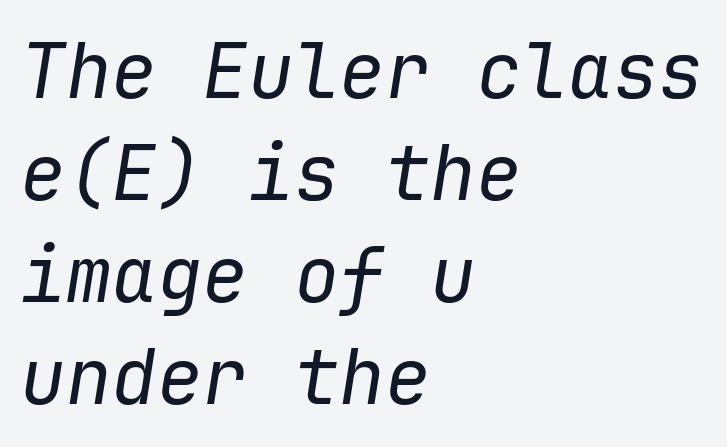
The image shows 76 px regular-weight type, italic (leaning right), monospaced; set left-aligned, normal line spacing (1.34x), normal letter spacing, not underlined; low stroke contrast and a medium x-height.
